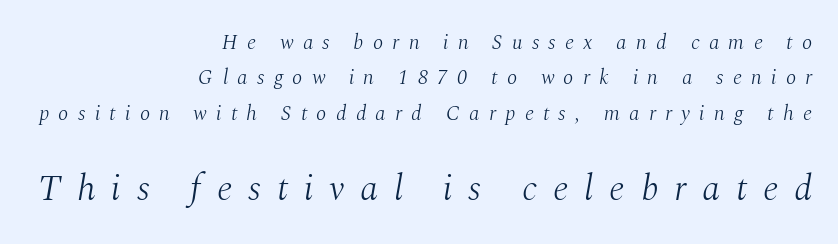
{"serif": "yes", "italic": "yes", "lean": "right", "slant_degrees": 10, "bold": "no", "weight": "light", "width": "normal", "stroke_contrast": "medium", "x_height": "medium", "monospaced": "no", "underline": "no", "align": "right", "line_spacing": "normal", "line_spacing_ratio": 1.69, "letter_spacing": "wide", "letter_spacing_em": 0.44, "larger_block": "second", "size_ratio": 1.71, "glyph_px": 36}
